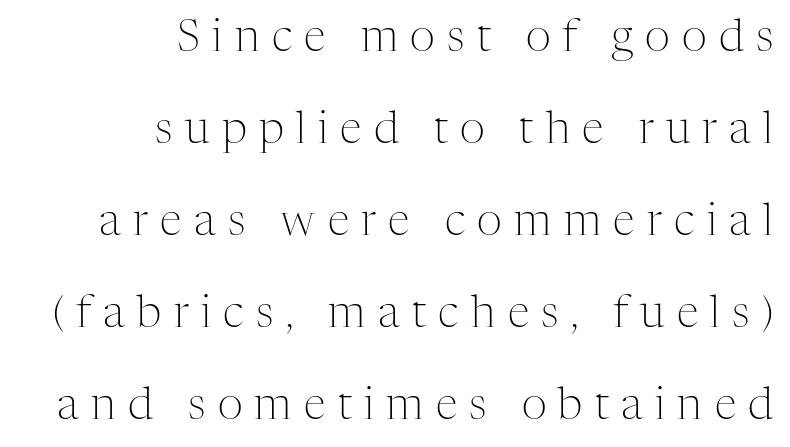
These lines have a slow, spaced-out rhythm from letter to letter. Widely set lines give the paragraph a tall, airy silhouette. You can tell it's not italic because the verticals are truly vertical. Old-style or modern, the face here clearly has serifs. Ink coverage per letter is moderate at most. The gap between lines stays unmarked.
